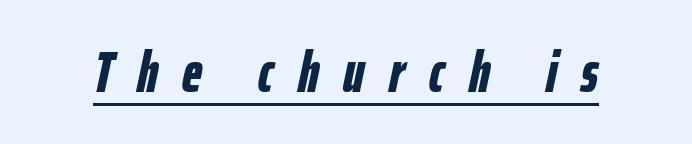
The image shows 58 px bold, condensed type, italic (leaning right); set unusually wide letter spacing (+0.42 em), underlined; low stroke contrast and a medium x-height.
